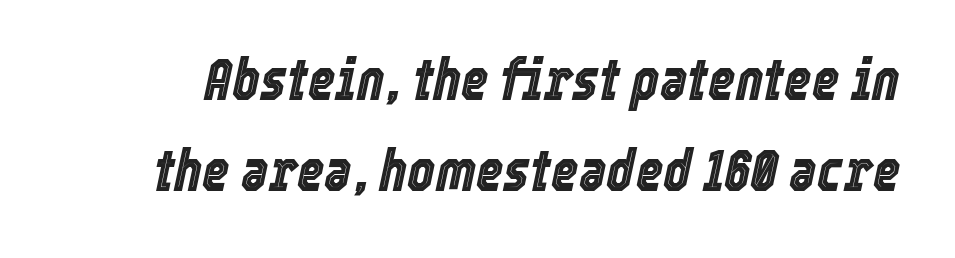
{"italic": "yes", "lean": "right", "slant_degrees": 12, "width": "condensed", "x_height": "medium", "monospaced": "no", "underline": "no", "line_spacing": "normal", "line_spacing_ratio": 1.54, "letter_spacing": "normal", "letter_spacing_em": 0.0, "glyph_px": 59}
